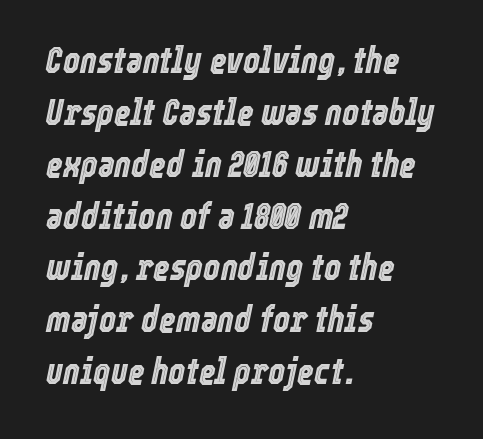
Q: Is the text italic (slanted)? A: Yes, it leans right by about 12 degrees.
Q: Is the text underlined? A: No.
Q: How is the paragraph aligned? A: Left-aligned.
Q: Is the spacing between letters normal or unusually wide? A: Normal.
Q: Is the spacing between lines tight, normal or loose? A: Normal.
Q: Width (condensed, normal, or wide)? A: Condensed.
Q: x-height? A: Medium.
Q: Monospaced? A: No.
